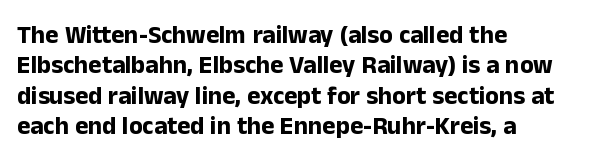
The image shows 25 px bold type, upright; set left-aligned, line spacing 1.22x, normal letter spacing, not underlined.
